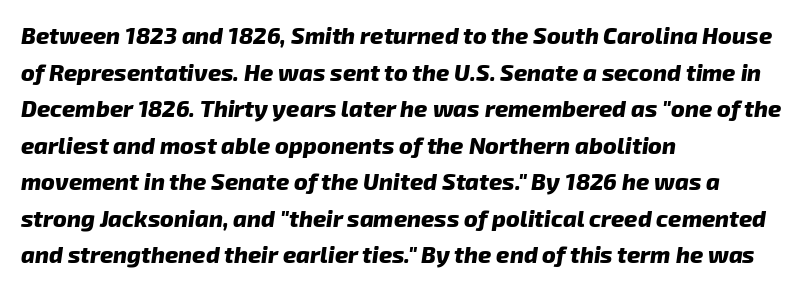
{"italic": "yes", "lean": "right", "slant_degrees": 8, "bold": "yes", "underline": "no", "align": "left", "line_spacing": "normal", "line_spacing_ratio": 1.59, "letter_spacing": "normal", "letter_spacing_em": 0.0, "glyph_px": 23}
